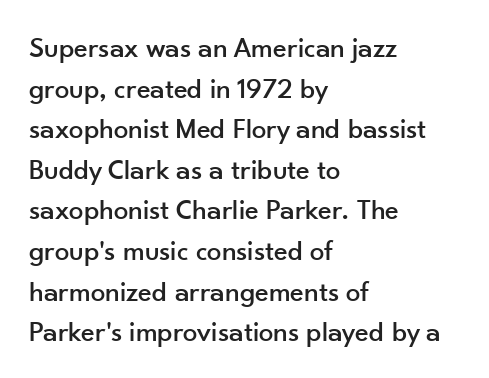
{"serif": "no", "italic": "no", "width": "normal", "stroke_contrast": "low", "x_height": "small", "monospaced": "no", "underline": "no", "align": "left", "line_spacing": "normal", "line_spacing_ratio": 1.4, "letter_spacing": "normal", "letter_spacing_em": 0.0, "glyph_px": 29}
